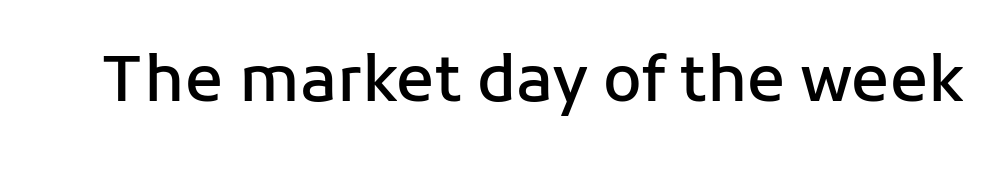
Q: Is the text bold? A: Semi-bold.
Q: Is the text italic (slanted)? A: No, it is upright.
Q: Is the typeface a serif or a sans-serif typeface? A: Sans-serif.
Q: Is the text underlined? A: No.
Q: Is the spacing between letters normal or unusually wide? A: Normal.
Q: Width (condensed, normal, or wide)? A: Normal.
Q: Stroke contrast? A: Low.
Q: x-height? A: Medium.
Q: Monospaced? A: No.
